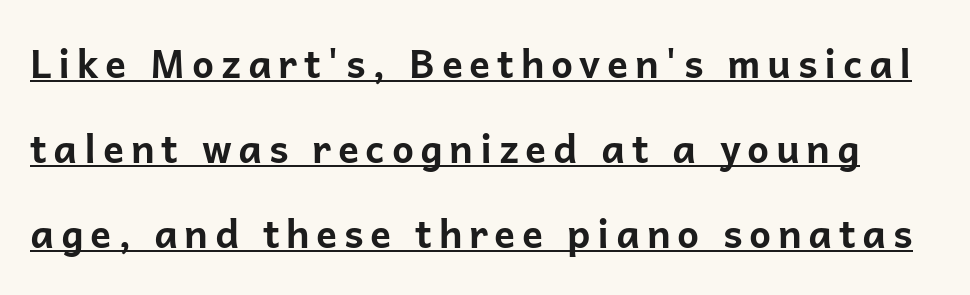
Q: Is the text bold? A: Yes.
Q: Is the text italic (slanted)? A: No, it is upright.
Q: Is the typeface a serif or a sans-serif typeface? A: Sans-serif.
Q: Is the text underlined? A: Yes.
Q: Is the spacing between lines tight, normal or loose? A: Loose.
Q: Width (condensed, normal, or wide)? A: Normal.
Q: Stroke contrast? A: Low.
Q: x-height? A: Medium.
Q: Monospaced? A: No.
